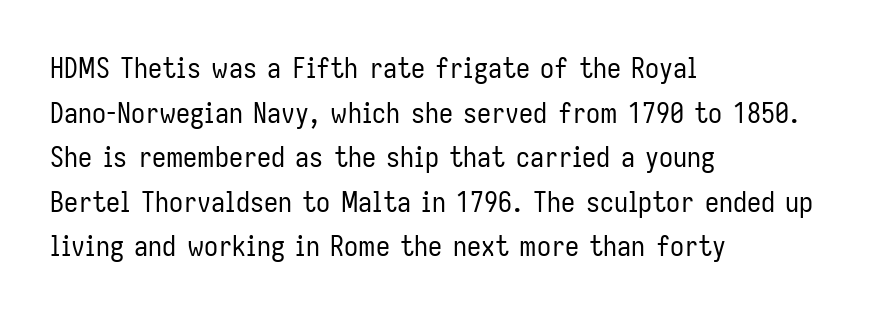
Q: Is the text bold? A: No.
Q: Is the text italic (slanted)? A: No, it is upright.
Q: Is the typeface a serif or a sans-serif typeface? A: Sans-serif.
Q: Is the text underlined? A: No.
Q: How is the paragraph aligned? A: Left-aligned.
Q: Is the spacing between letters normal or unusually wide? A: Normal.
Q: Is the spacing between lines tight, normal or loose? A: Normal.
Q: Width (condensed, normal, or wide)? A: Condensed.
Q: Stroke contrast? A: Low.
Q: x-height? A: Medium.
Q: Monospaced? A: No.
